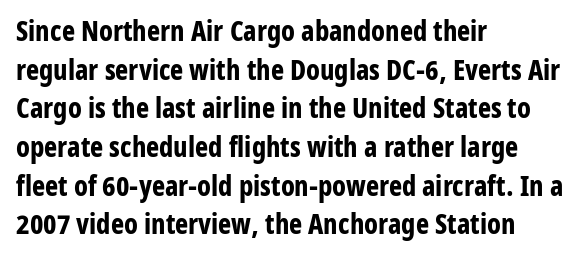
Q: Is the text bold? A: Yes.
Q: Is the text italic (slanted)? A: No, it is upright.
Q: Is the typeface a serif or a sans-serif typeface? A: Sans-serif.
Q: Is the text underlined? A: No.
Q: How is the paragraph aligned? A: Left-aligned.
Q: Is the spacing between letters normal or unusually wide? A: Normal.
Q: Is the spacing between lines tight, normal or loose? A: Normal.
Q: Width (condensed, normal, or wide)? A: Condensed.
Q: Stroke contrast? A: Low.
Q: x-height? A: Medium.
Q: Monospaced? A: No.
